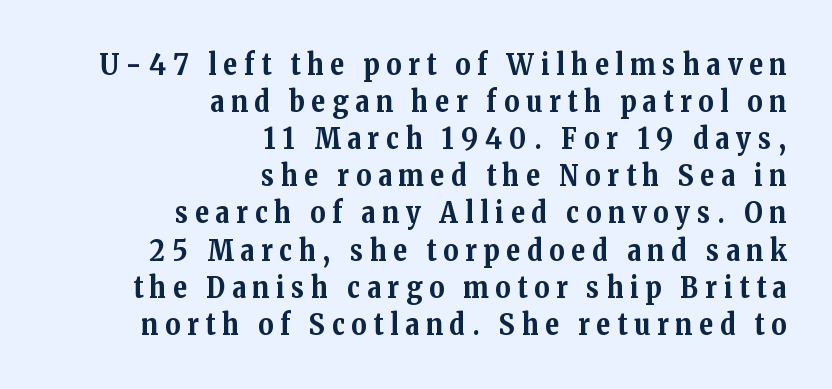
This rendering employs a face with finishing strokes, i.e., a serif. It's the straight-up-and-down kind of type. Look at the stroke-to-counter ratio: heavy, a bold. A student would call this right alignment; a typographer would say flush right, rag left.
